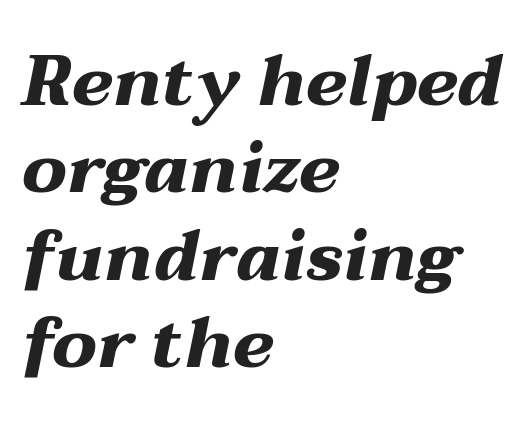
Q: Is the text bold? A: Yes.
Q: Is the text italic (slanted)? A: Yes, it leans right by about 12 degrees.
Q: Is the text underlined? A: No.
Q: How is the paragraph aligned? A: Left-aligned.
Q: Is the spacing between letters normal or unusually wide? A: Normal.
Q: Is the spacing between lines tight, normal or loose? A: Normal.
Q: Width (condensed, normal, or wide)? A: Wide.
Q: Stroke contrast? A: Medium.
Q: x-height? A: Medium.
Q: Monospaced? A: No.
